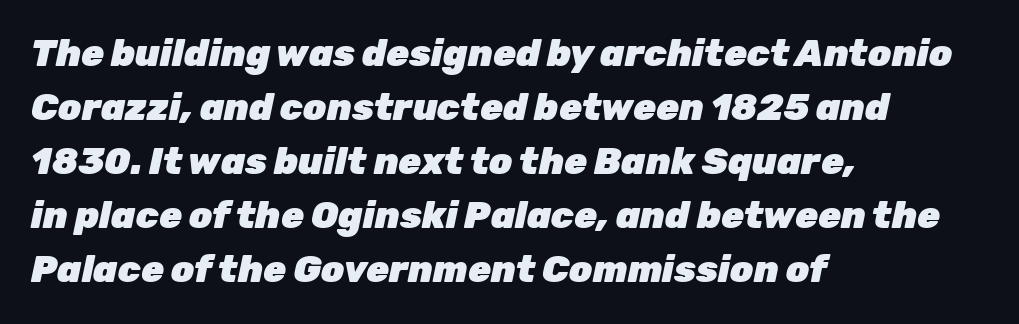
Observe the ordinary spacing: letters are neighbours, not strangers. Varying glyph widths throughout — classic text-font behaviour. One-word summary of the alignment: left. In terms of posture, this sample is oblique. Successive baselines arrive at the customary interval.
